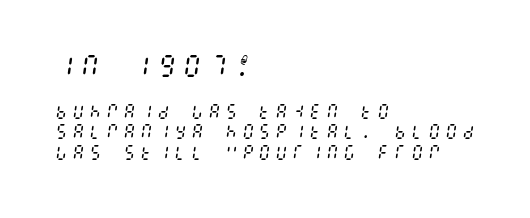
Q: Is the text bold? A: No.
Q: Is the text italic (slanted)? A: Yes, it leans right by about 8 degrees.
Q: Is the text underlined? A: No.
Q: How is the paragraph aligned? A: Left-aligned.
Q: Is the spacing between letters normal or unusually wide? A: Unusually wide.
Q: Is the spacing between lines tight, normal or loose? A: Normal.
Q: Which block of text is set in a larger size, the first (top) or the second (bottom)? A: The first (top) one.
